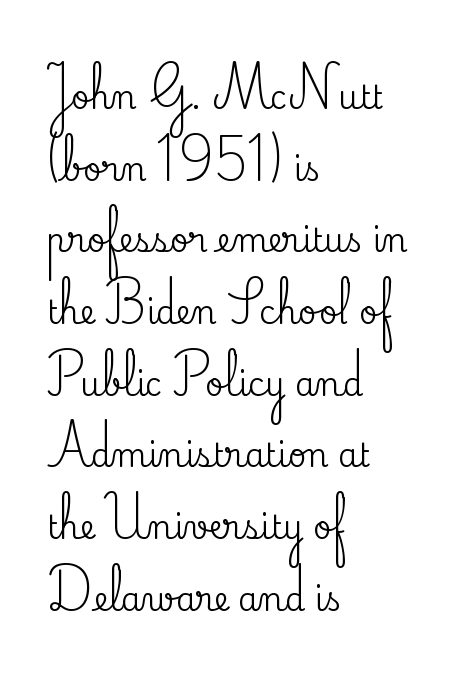
Q: Is the text italic (slanted)? A: No, it is upright.
Q: Is the typeface a serif or a sans-serif typeface? A: Serif.
Q: Is the text underlined? A: No.
Q: How is the paragraph aligned? A: Left-aligned.
Q: Is the spacing between letters normal or unusually wide? A: Normal.
Q: Is the spacing between lines tight, normal or loose? A: Loose.
Q: Width (condensed, normal, or wide)? A: Normal.
Q: Stroke contrast? A: Medium.
Q: x-height? A: Small.
Q: Monospaced? A: No.
